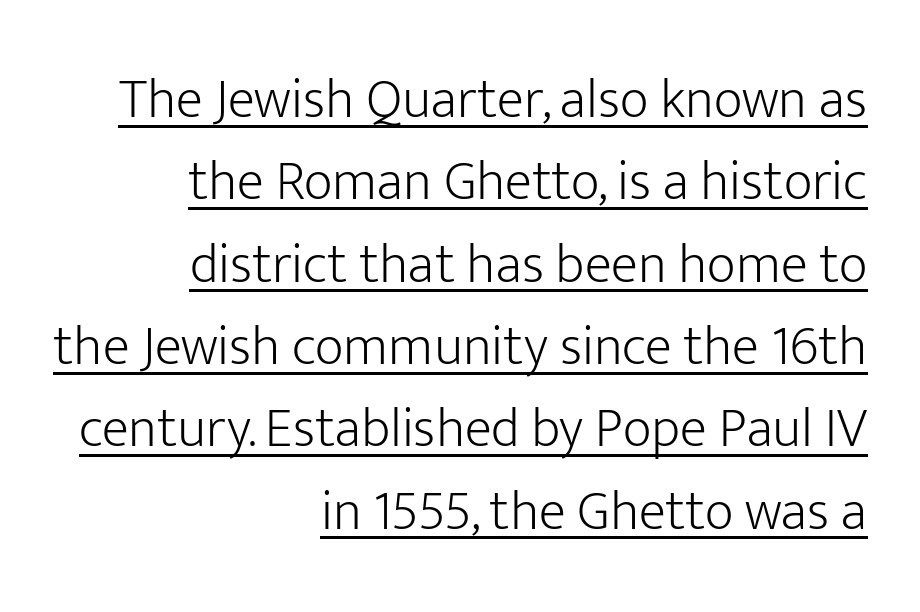
{"serif": "no", "italic": "no", "bold": "no", "weight": "light", "width": "normal", "stroke_contrast": "low", "x_height": "medium", "monospaced": "no", "underline": "yes", "align": "right", "line_spacing": "normal", "line_spacing_ratio": 1.47, "letter_spacing": "normal", "letter_spacing_em": 0.0, "glyph_px": 56}
